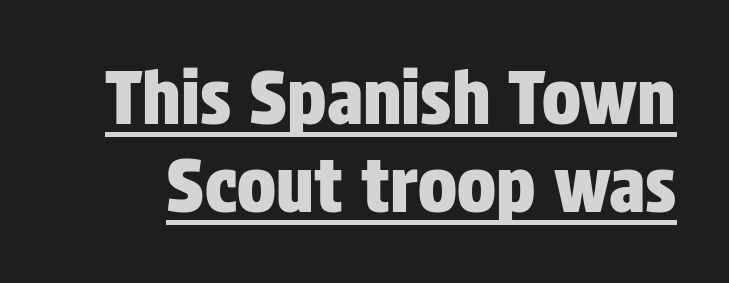
{"serif": "no", "italic": "no", "width": "condensed", "stroke_contrast": "low", "x_height": "large", "monospaced": "no", "underline": "yes", "line_spacing_ratio": 1.2, "letter_spacing": "normal", "letter_spacing_em": 0.0, "glyph_px": 73}
